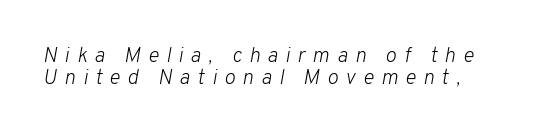
{"italic": "yes", "lean": "right", "slant_degrees": 10, "bold": "no", "underline": "no", "line_spacing": "tight", "line_spacing_ratio": 1.03, "letter_spacing": "wide", "letter_spacing_em": 0.35, "glyph_px": 21}
